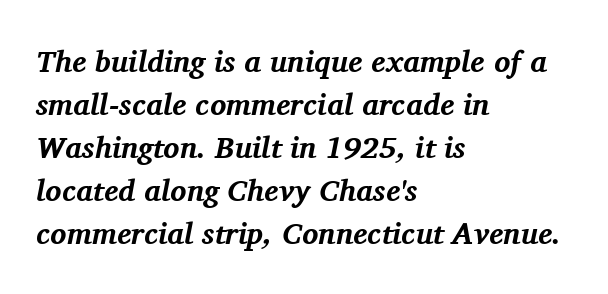
{"serif": "yes", "italic": "yes", "lean": "right", "slant_degrees": 11, "bold": "yes", "weight": "bold", "width": "normal", "stroke_contrast": "medium", "x_height": "medium", "monospaced": "no", "underline": "no", "align": "left", "line_spacing": "normal", "line_spacing_ratio": 1.43, "letter_spacing": "normal", "letter_spacing_em": 0.0, "glyph_px": 30}
